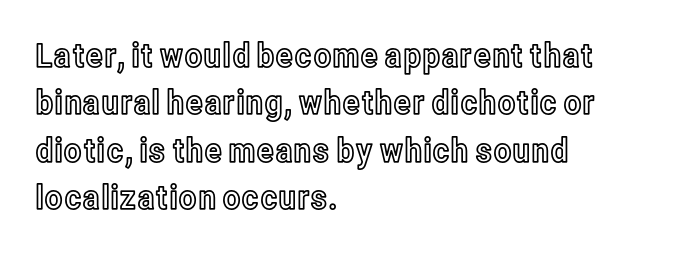
A typesetter would call this zero additional tracking. Words float on clear page, feet unadorned. Where is the straight margin? On the left. Do the letters lean? They stand straight. You could not count columns in this text — the font is proportionally spaced.
